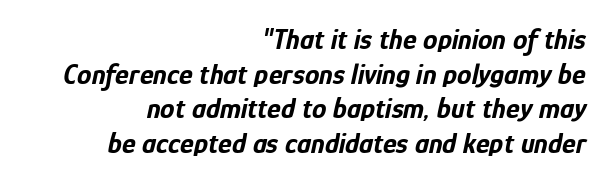
Q: Is the text bold? A: Yes.
Q: Is the text italic (slanted)? A: Yes, it leans right by about 12 degrees.
Q: Is the text underlined? A: No.
Q: How is the paragraph aligned? A: Right-aligned.
Q: Is the spacing between letters normal or unusually wide? A: Normal.
Q: Width (condensed, normal, or wide)? A: Condensed.
Q: Stroke contrast? A: Low.
Q: x-height? A: Medium.
Q: Monospaced? A: No.
